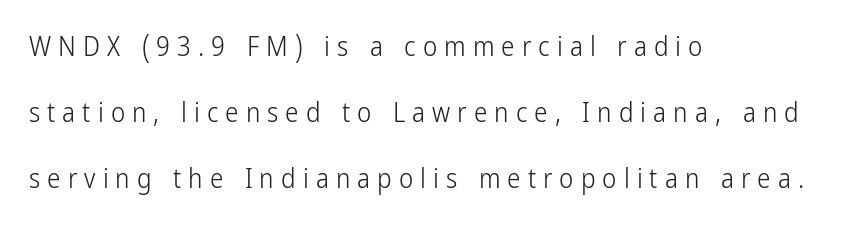
{"italic": "no", "bold": "no", "underline": "no", "align": "left", "line_spacing": "loose", "line_spacing_ratio": 2.44, "letter_spacing": "wide", "letter_spacing_em": 0.26, "glyph_px": 27}
